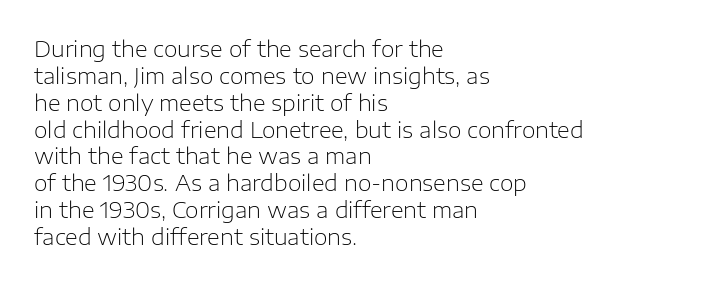
{"italic": "no", "bold": "no", "underline": "no", "align": "left", "line_spacing_ratio": 1.22, "letter_spacing": "normal", "letter_spacing_em": 0.0, "glyph_px": 22}
